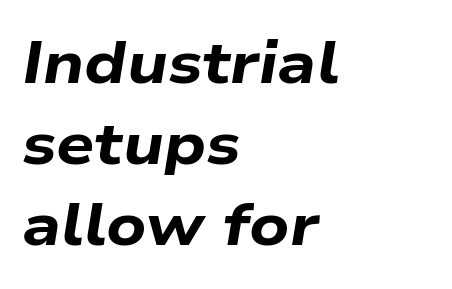
An italicized treatment has been applied to the whole sample. Each glyph is drawn with heavy, bold strokes. Character widths vary here, with narrow letters taking less room than wide ones. Horizontally, the lines are justified to the leading edge only. These lines keep a tight, regular rhythm from letter to letter. The rows are spaced the way most documents space them.
